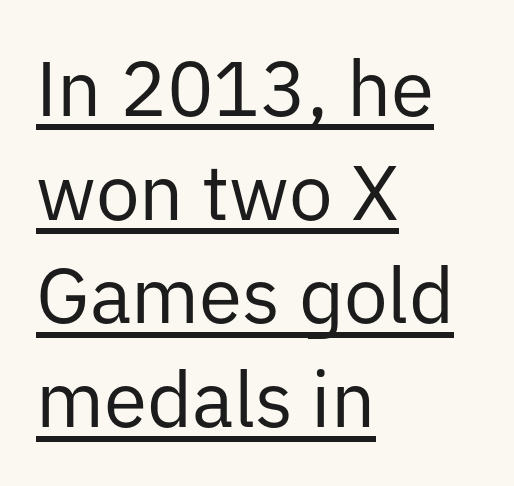
Q: Is the text bold? A: No.
Q: Is the text italic (slanted)? A: No, it is upright.
Q: Is the typeface a serif or a sans-serif typeface? A: Sans-serif.
Q: Is the text underlined? A: Yes.
Q: How is the paragraph aligned? A: Left-aligned.
Q: Is the spacing between letters normal or unusually wide? A: Normal.
Q: Is the spacing between lines tight, normal or loose? A: Normal.
Q: Width (condensed, normal, or wide)? A: Normal.
Q: Stroke contrast? A: Low.
Q: x-height? A: Medium.
Q: Monospaced? A: No.
